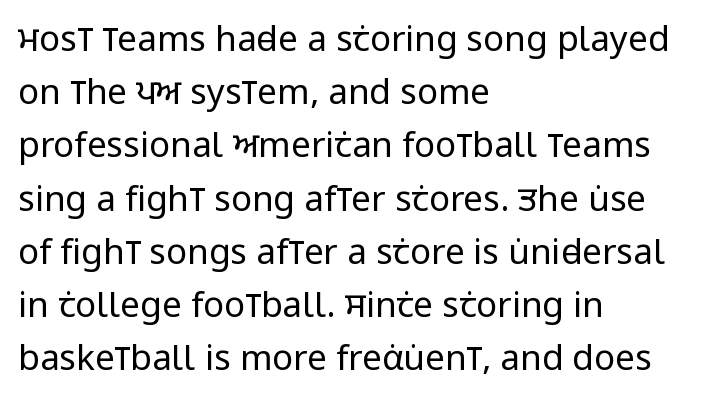
{"serif": "no", "italic": "no", "bold": "no", "weight": "regular", "width": "condensed", "stroke_contrast": "low", "x_height": "large", "monospaced": "no", "underline": "no", "align": "left", "line_spacing": "normal", "line_spacing_ratio": 1.52, "letter_spacing": "normal", "letter_spacing_em": 0.0, "glyph_px": 35}
